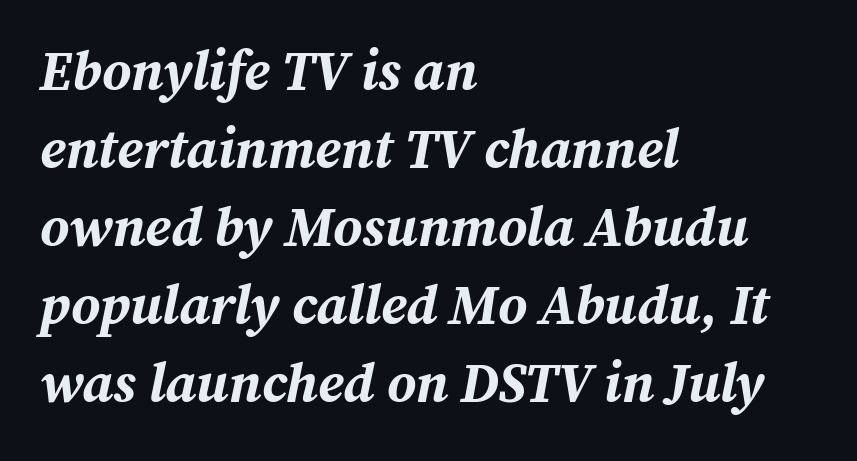
Typesetter's note: full bold, strokes at maximum text heaviness. The line texture is even and compact thanks to regular tracking. A bare baseline throughout the passage. The lines are quadded left.
